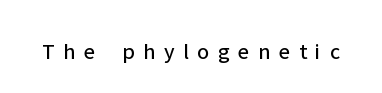
Tall strokes in this sample are plumb rather than angled. Vertical stems look standard width or narrower in stroke. Here the glyphs are tracked loosely, breaking word shapes into spaced letters. Decoration check: the copy has no underline.
